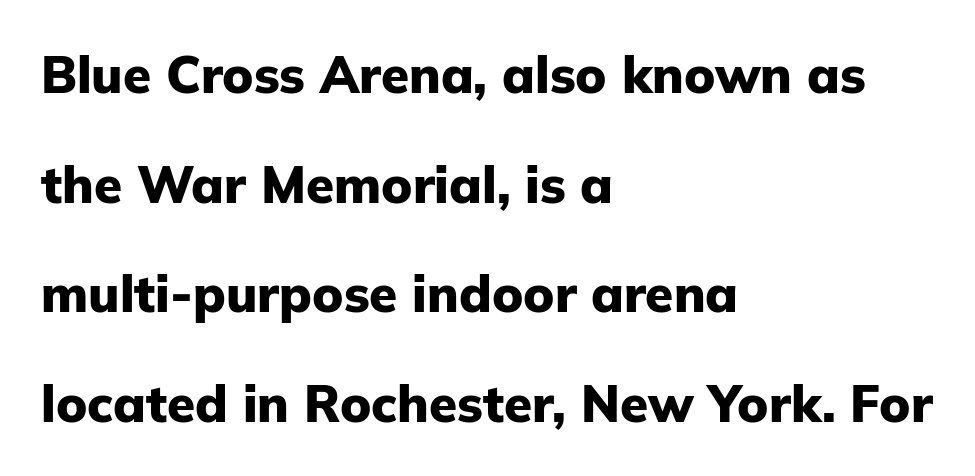
The face used here is proportionally spaced, like ordinary book or web type. Compared with typical paragraphs, the rows here are farther apart. Underlining? Definitely not there. You can tell it's not italic because the verticals are truly vertical. These lines keep a tight, regular rhythm from letter to letter.
